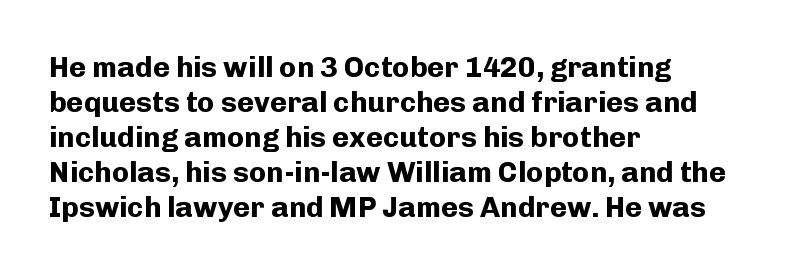
{"serif": "no", "italic": "no", "bold": "yes", "weight": "bold", "width": "normal", "stroke_contrast": "low", "x_height": "medium", "monospaced": "no", "underline": "no", "align": "left", "line_spacing_ratio": 1.21, "letter_spacing": "normal", "letter_spacing_em": 0.0, "glyph_px": 29}
